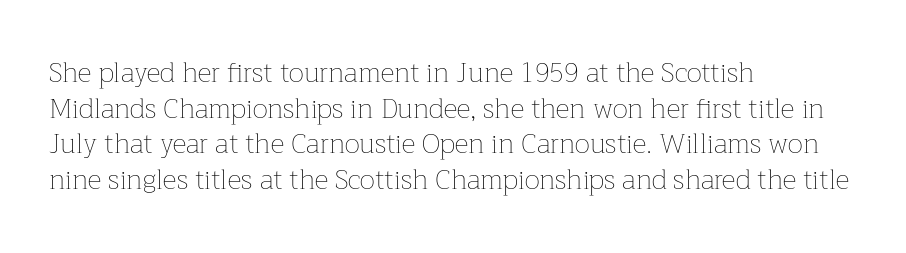
{"italic": "no", "bold": "no", "underline": "no", "align": "left", "line_spacing": "normal", "line_spacing_ratio": 1.32, "letter_spacing": "normal", "letter_spacing_em": 0.0, "glyph_px": 27}
